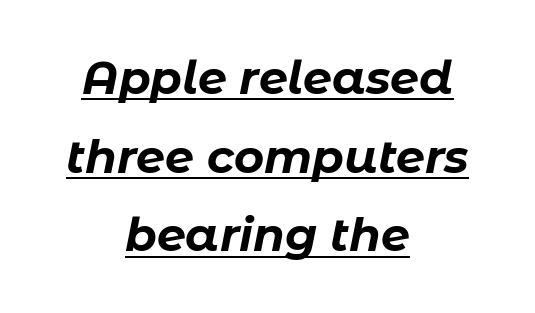
{"italic": "yes", "lean": "right", "slant_degrees": 11, "bold": "yes", "weight": "bold", "width": "normal", "stroke_contrast": "low", "x_height": "medium", "monospaced": "no", "underline": "yes", "align": "center", "line_spacing_ratio": 1.71, "letter_spacing": "normal", "letter_spacing_em": 0.0, "glyph_px": 46}
